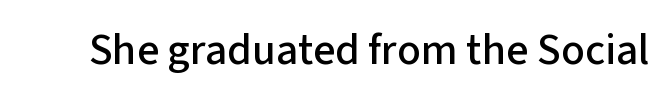
Q: Is the text italic (slanted)? A: No, it is upright.
Q: Is the typeface a serif or a sans-serif typeface? A: Sans-serif.
Q: Is the text underlined? A: No.
Q: Is the spacing between letters normal or unusually wide? A: Normal.
Q: Width (condensed, normal, or wide)? A: Normal.
Q: Stroke contrast? A: Low.
Q: x-height? A: Medium.
Q: Monospaced? A: No.
